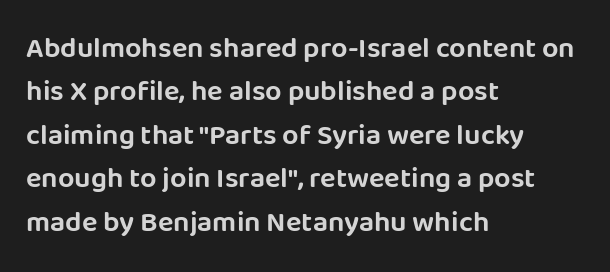
A typesetter would call this proportional, since set widths differ per character. Rule under the text: the space is simply empty. This block has exactly the height ordinary leading produces. Line beginnings align vertically; line endings do not.
